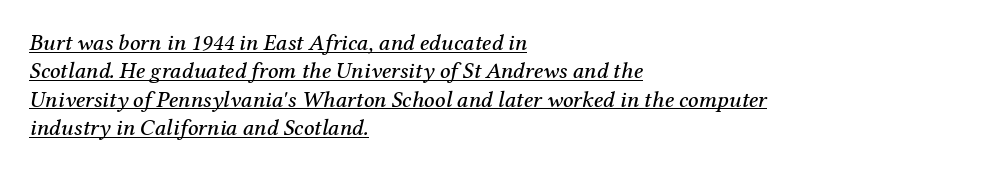
Emphasis is given by a line drawn under the lettering. These lines are set flush left with a ragged right edge. The horizontal fit of the characters is conventional and even. The typography opts for an oblique posture over an upright one.
